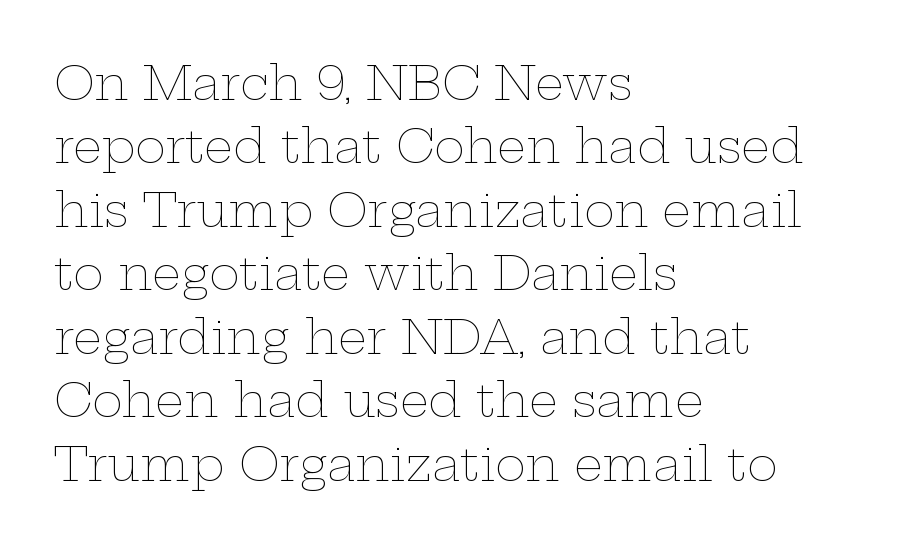
The image shows 46 px thin, wide type, upright; set left-aligned, normal line spacing (1.38x), normal letter spacing, not underlined; low stroke contrast and a medium x-height.
